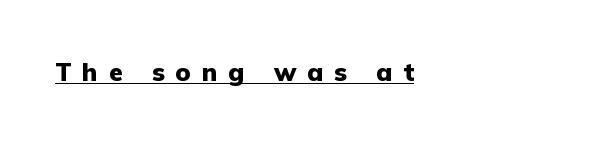
The image shows 25 px bold type, upright; set left-aligned, unusually wide letter spacing (+0.44 em), underlined.
